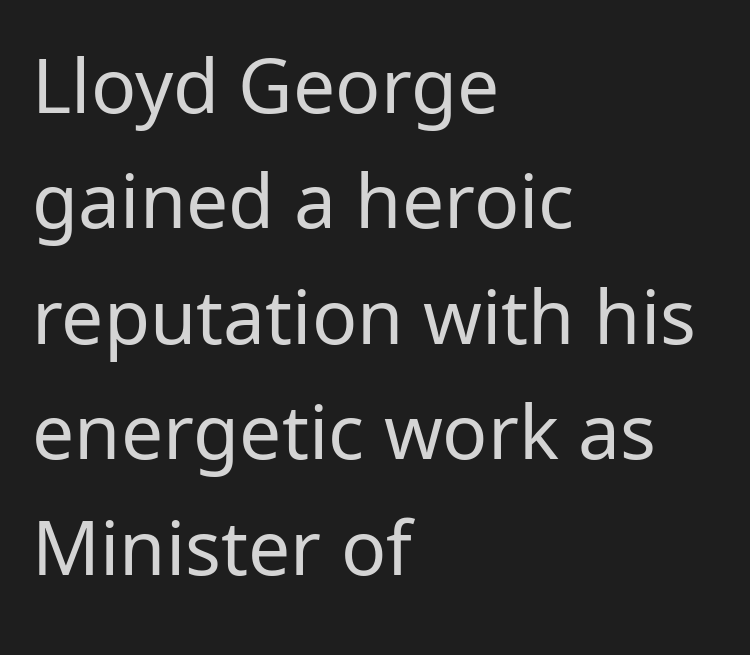
The image shows 75 px regular-weight sans-serif type, upright; set left-aligned, normal line spacing (1.54x), normal letter spacing, not underlined; low stroke contrast and a medium x-height.
